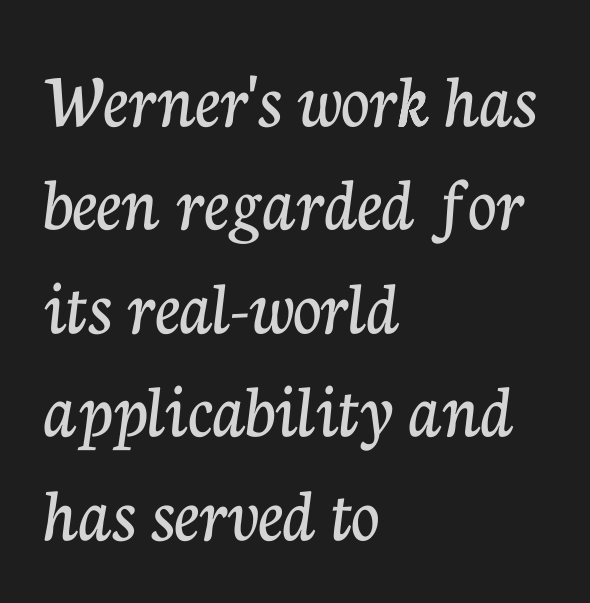
Q: Is the text italic (slanted)? A: Yes.
Q: Is the typeface a serif or a sans-serif typeface? A: Serif.
Q: Is the text underlined? A: No.
Q: How is the paragraph aligned? A: Left-aligned.
Q: Is the spacing between letters normal or unusually wide? A: Normal.
Q: Is the spacing between lines tight, normal or loose? A: Normal.
Q: Width (condensed, normal, or wide)? A: Normal.
Q: Stroke contrast? A: Low.
Q: x-height? A: Medium.
Q: Monospaced? A: No.
